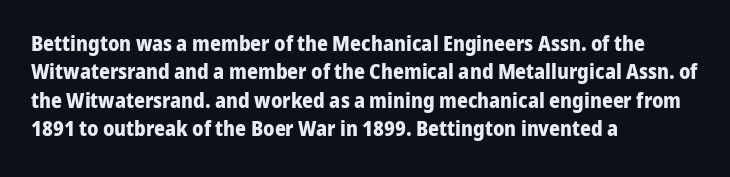
{"italic": "no", "bold": "yes", "underline": "no", "align": "left", "line_spacing": "normal", "line_spacing_ratio": 1.35, "letter_spacing": "normal", "letter_spacing_em": 0.0, "glyph_px": 21}
